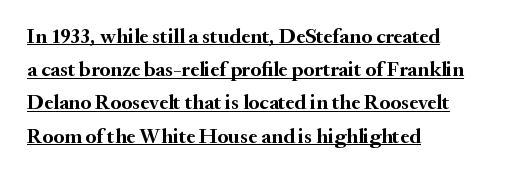
The image shows 21 px bold type, upright; set left-aligned, normal line spacing (1.58x), normal letter spacing, underlined.
